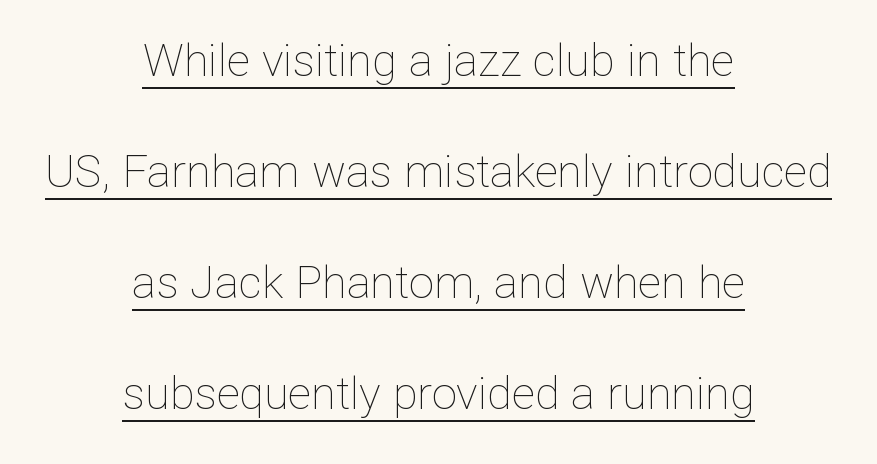
The image shows 45 px thin type, upright; set centered, loose line spacing (2.47x), normal letter spacing, underlined; low stroke contrast and a medium x-height.
